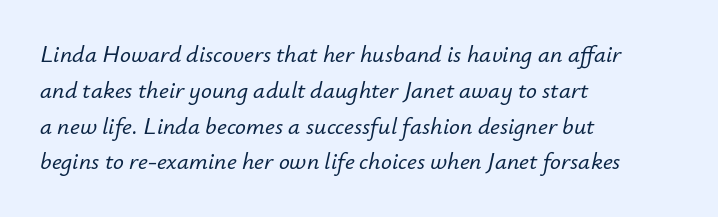
{"italic": "yes", "lean": "right", "slant_degrees": 12, "underline": "no", "align": "left", "line_spacing": "normal", "line_spacing_ratio": 1.49, "letter_spacing": "normal", "letter_spacing_em": 0.0, "glyph_px": 24}
